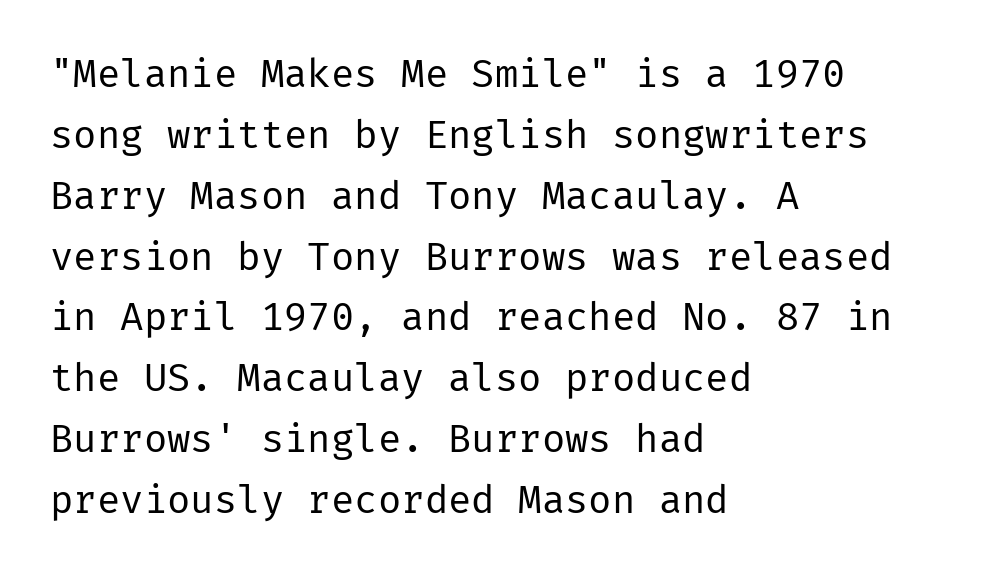
Q: Is the text bold? A: No.
Q: Is the text italic (slanted)? A: No, it is upright.
Q: Is the typeface a serif or a sans-serif typeface? A: Sans-serif.
Q: Is the text underlined? A: No.
Q: How is the paragraph aligned? A: Left-aligned.
Q: Is the spacing between letters normal or unusually wide? A: Normal.
Q: Is the spacing between lines tight, normal or loose? A: Normal.
Q: Width (condensed, normal, or wide)? A: Normal.
Q: Stroke contrast? A: Low.
Q: x-height? A: Medium.
